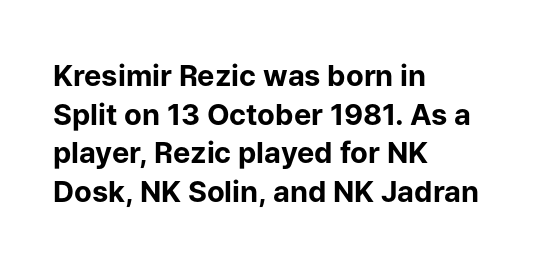
{"serif": "no", "italic": "no", "bold": "yes", "weight": "bold", "width": "normal", "stroke_contrast": "low", "x_height": "medium", "monospaced": "no", "underline": "no", "align": "left", "line_spacing": "normal", "line_spacing_ratio": 1.33, "letter_spacing": "normal", "letter_spacing_em": 0.0, "glyph_px": 29}
